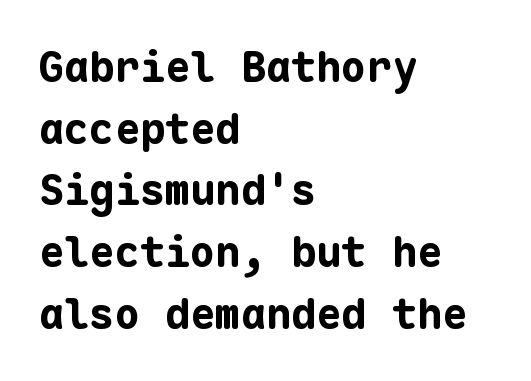
Q: Is the text bold? A: Yes.
Q: Is the text italic (slanted)? A: No, it is upright.
Q: Is the typeface a serif or a sans-serif typeface? A: Sans-serif.
Q: Is the text underlined? A: No.
Q: How is the paragraph aligned? A: Left-aligned.
Q: Is the spacing between letters normal or unusually wide? A: Normal.
Q: Is the spacing between lines tight, normal or loose? A: Normal.
Q: Width (condensed, normal, or wide)? A: Normal.
Q: Stroke contrast? A: Low.
Q: x-height? A: Medium.
Q: Monospaced? A: Yes.
